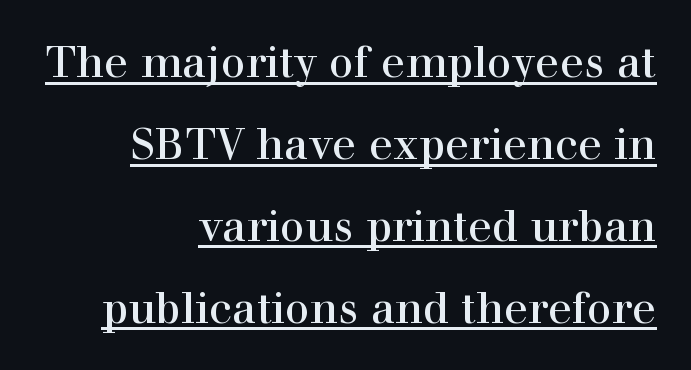
Q: Is the text italic (slanted)? A: No, it is upright.
Q: Is the typeface a serif or a sans-serif typeface? A: Serif.
Q: Is the text underlined? A: Yes.
Q: How is the paragraph aligned? A: Right-aligned.
Q: Is the spacing between letters normal or unusually wide? A: Normal.
Q: Width (condensed, normal, or wide)? A: Normal.
Q: x-height? A: Medium.
Q: Monospaced? A: No.
